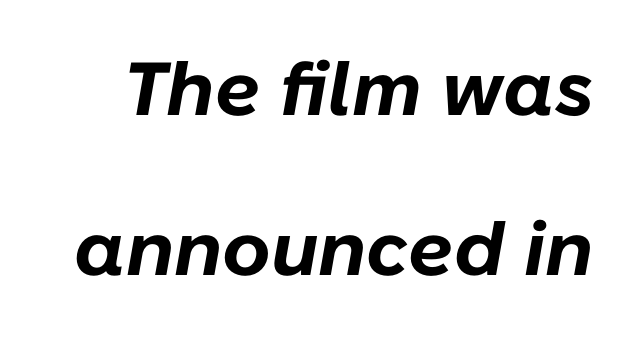
The image shows 75 px bold type, italic (leaning right); set loose line spacing (2.14x), normal letter spacing, not underlined; low stroke contrast and a medium x-height.
